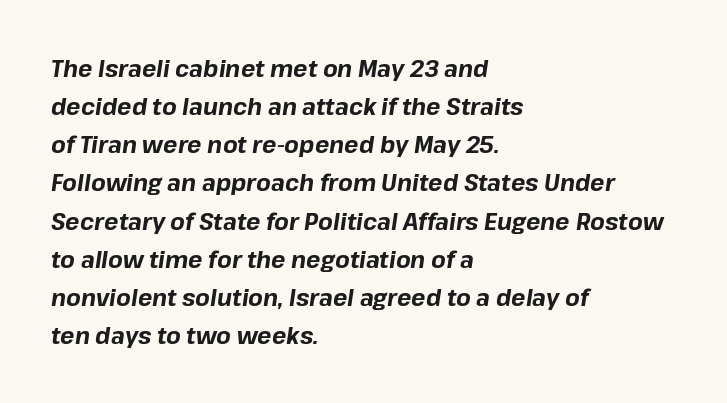
The space between consecutive lines is moderate. Weight: bold. Unmarked baselines from the first word to the last. Notice how the stems are inclined rather than vertical — that's the hallmark of italics. Letter spacing: default. The setting favours the left margin, as ordinary paragraphs usually do.
